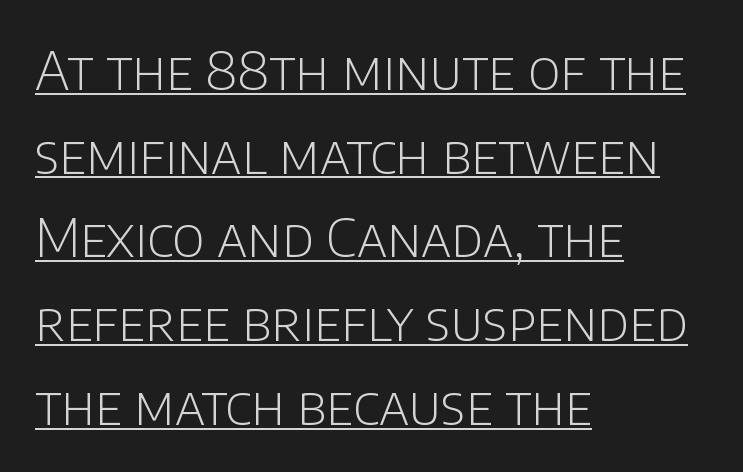
{"serif": "no", "italic": "no", "bold": "no", "weight": "light", "width": "normal", "stroke_contrast": "low", "x_height": "large", "monospaced": "no", "underline": "yes", "align": "left", "line_spacing": "normal", "line_spacing_ratio": 1.58, "letter_spacing": "normal", "letter_spacing_em": 0.0, "glyph_px": 53}
